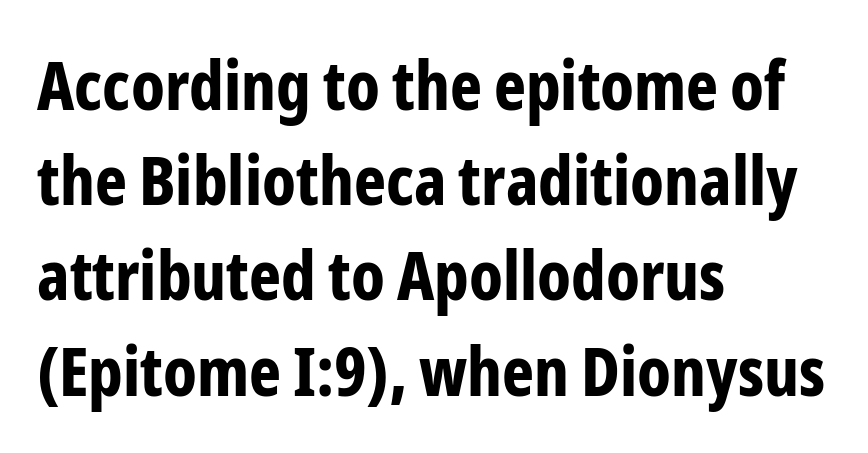
Q: Is the text bold? A: Yes.
Q: Is the text italic (slanted)? A: No, it is upright.
Q: Is the typeface a serif or a sans-serif typeface? A: Sans-serif.
Q: Is the text underlined? A: No.
Q: How is the paragraph aligned? A: Left-aligned.
Q: Is the spacing between letters normal or unusually wide? A: Normal.
Q: Is the spacing between lines tight, normal or loose? A: Normal.
Q: Width (condensed, normal, or wide)? A: Condensed.
Q: Stroke contrast? A: Low.
Q: x-height? A: Medium.
Q: Monospaced? A: No.
